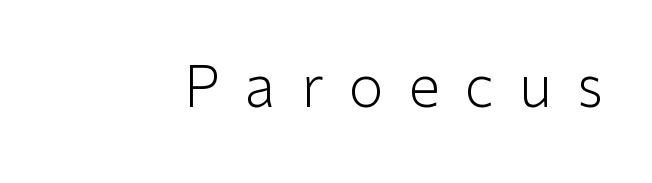
{"serif": "no", "italic": "no", "bold": "no", "weight": "light", "width": "normal", "stroke_contrast": "low", "x_height": "medium", "monospaced": "no", "underline": "no", "letter_spacing": "wide", "letter_spacing_em": 0.44, "glyph_px": 57}
